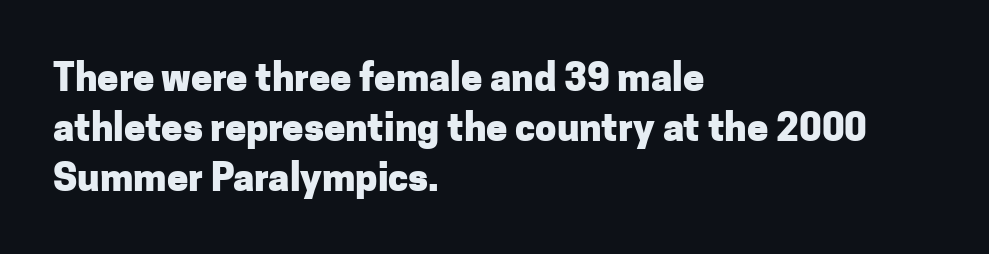
The image shows 38 px heavy sans-serif type, upright; set left-aligned, normal line spacing (1.31x), normal letter spacing, not underlined; low stroke contrast and a medium x-height.
